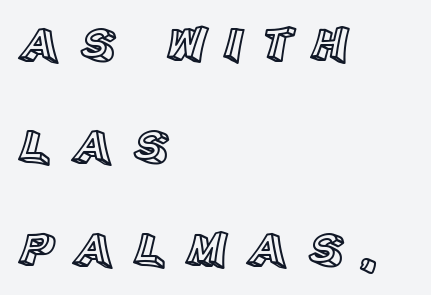
{"width": "normal", "x_height": "large", "monospaced": "no", "underline": "no", "align": "left", "line_spacing": "loose", "line_spacing_ratio": 2.05, "letter_spacing": "wide", "letter_spacing_em": 0.37, "glyph_px": 50}
